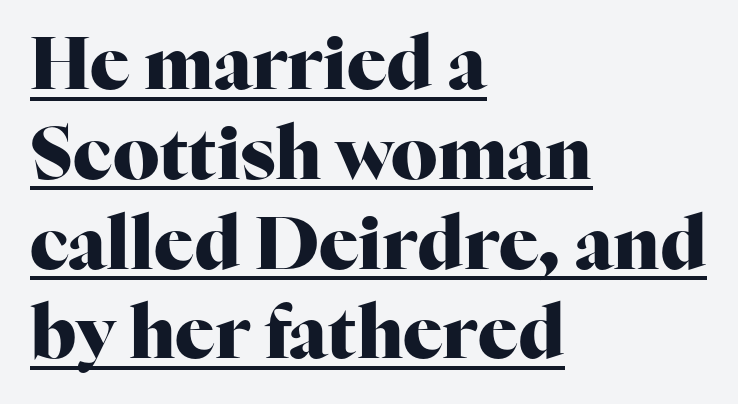
The image shows 73 px heavy serif type, upright; set left-aligned, line spacing 1.23x, normal letter spacing, underlined; high stroke contrast and a medium x-height.
